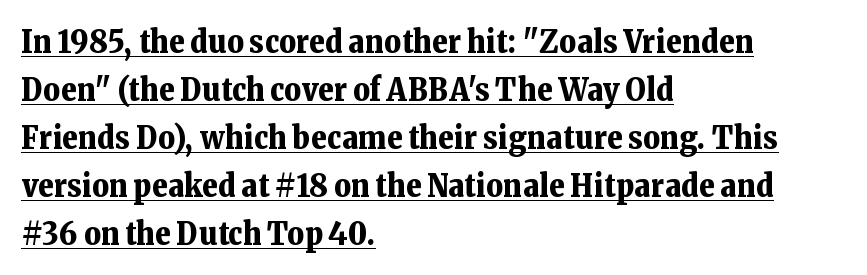
Q: Is the text bold? A: Yes.
Q: Is the text italic (slanted)? A: No, it is upright.
Q: Is the typeface a serif or a sans-serif typeface? A: Serif.
Q: Is the text underlined? A: Yes.
Q: How is the paragraph aligned? A: Left-aligned.
Q: Is the spacing between letters normal or unusually wide? A: Normal.
Q: Is the spacing between lines tight, normal or loose? A: Normal.
Q: Width (condensed, normal, or wide)? A: Normal.
Q: Stroke contrast? A: Low.
Q: x-height? A: Medium.
Q: Monospaced? A: No.
